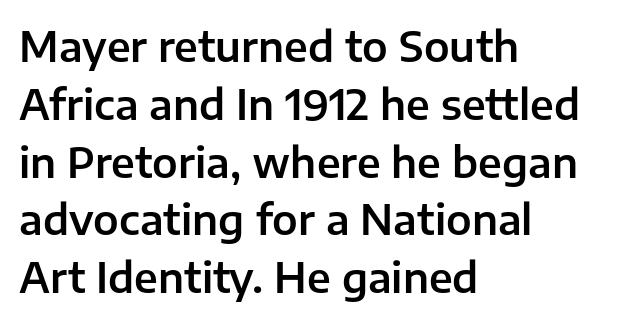
The image shows 41 px sans-serif type, upright; set left-aligned, normal line spacing (1.41x), normal letter spacing, not underlined; low stroke contrast and a medium x-height.
